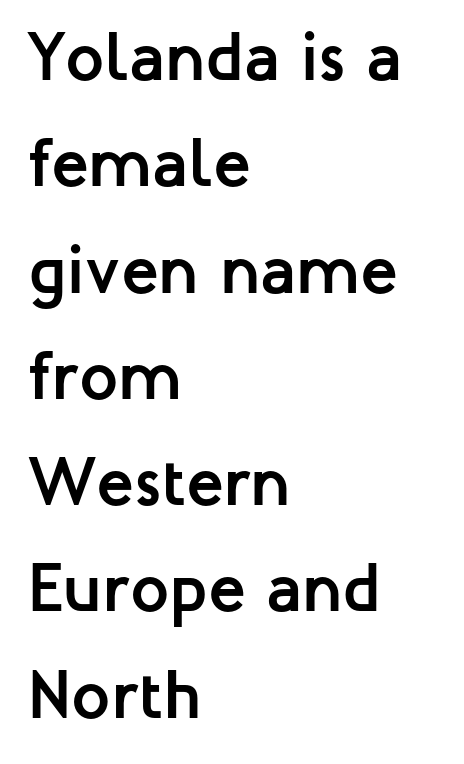
The image shows 69 px semibold sans-serif type, upright; set left-aligned, normal line spacing (1.54x), normal letter spacing, not underlined; low stroke contrast and a medium x-height.
